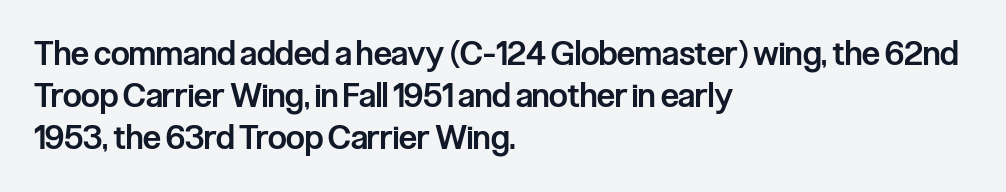
Q: Is the text bold? A: Semi-bold.
Q: Is the text italic (slanted)? A: No, it is upright.
Q: Is the typeface a serif or a sans-serif typeface? A: Sans-serif.
Q: Is the text underlined? A: No.
Q: How is the paragraph aligned? A: Left-aligned.
Q: Is the spacing between letters normal or unusually wide? A: Normal.
Q: Is the spacing between lines tight, normal or loose? A: Normal.
Q: Width (condensed, normal, or wide)? A: Condensed.
Q: Stroke contrast? A: Low.
Q: x-height? A: Medium.
Q: Monospaced? A: No.
